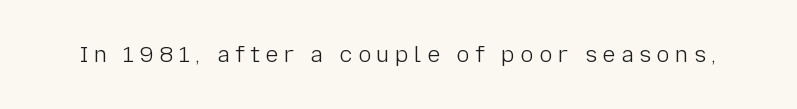
The image shows 22 px text type, upright; set unusually wide letter spacing (+0.25 em), not underlined.
